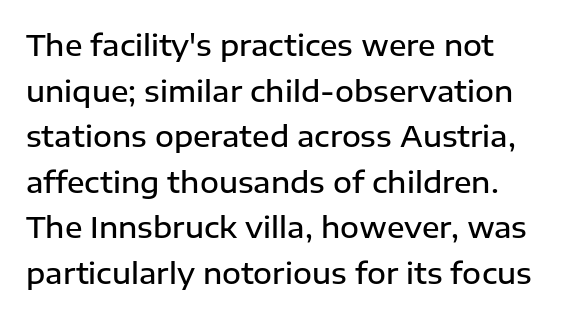
{"serif": "no", "italic": "no", "bold": "semi", "weight": "semibold", "width": "normal", "stroke_contrast": "low", "x_height": "medium", "monospaced": "no", "underline": "no", "line_spacing": "normal", "line_spacing_ratio": 1.57, "letter_spacing": "normal", "letter_spacing_em": 0.0, "glyph_px": 29}
